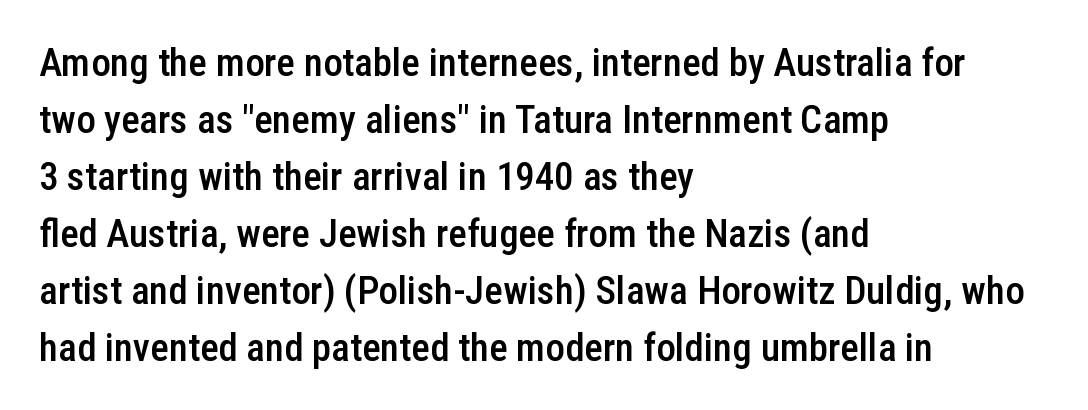
Q: Is the text bold? A: Semi-bold.
Q: Is the text italic (slanted)? A: No, it is upright.
Q: Is the typeface a serif or a sans-serif typeface? A: Sans-serif.
Q: Is the text underlined? A: No.
Q: How is the paragraph aligned? A: Left-aligned.
Q: Is the spacing between letters normal or unusually wide? A: Normal.
Q: Is the spacing between lines tight, normal or loose? A: Normal.
Q: Width (condensed, normal, or wide)? A: Condensed.
Q: Stroke contrast? A: Low.
Q: x-height? A: Medium.
Q: Monospaced? A: No.
